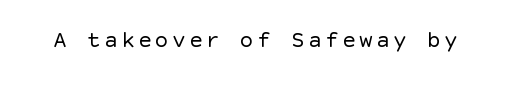
Q: Is the text bold? A: No.
Q: Is the text italic (slanted)? A: No, it is upright.
Q: Is the text underlined? A: No.
